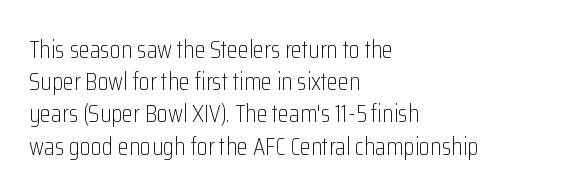
Q: Is the text bold? A: No.
Q: Is the text italic (slanted)? A: No, it is upright.
Q: Is the text underlined? A: No.
Q: How is the paragraph aligned? A: Left-aligned.
Q: Is the spacing between letters normal or unusually wide? A: Normal.
Q: Is the spacing between lines tight, normal or loose? A: Normal.
